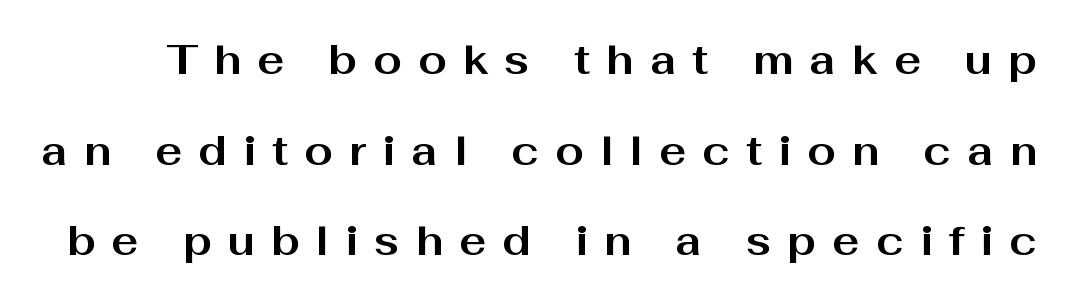
Chunky letters — that's bold for sure. Anything drawn beneath the words? Only blank space. The passage shown is typed in a proportional face where columns would drift. A typesetter would call this leading open, well beyond the default. Honestly, the letter spacing is so wide it's the main thing you notice. Tall strokes in this sample are plumb rather than angled.
